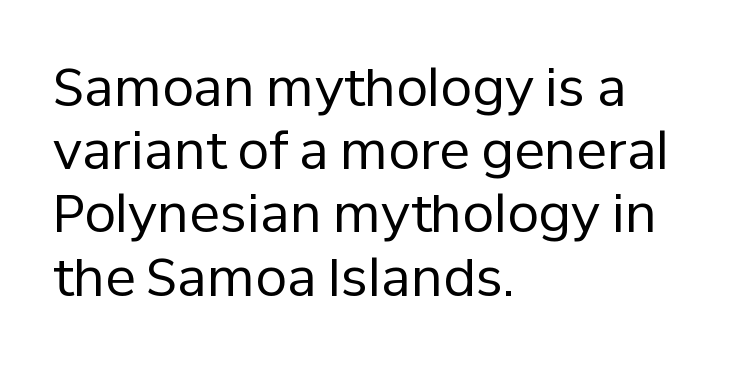
Q: Is the text bold? A: No.
Q: Is the text italic (slanted)? A: No, it is upright.
Q: Is the typeface a serif or a sans-serif typeface? A: Sans-serif.
Q: Is the text underlined? A: No.
Q: How is the paragraph aligned? A: Left-aligned.
Q: Is the spacing between letters normal or unusually wide? A: Normal.
Q: Width (condensed, normal, or wide)? A: Normal.
Q: Stroke contrast? A: Low.
Q: x-height? A: Medium.
Q: Monospaced? A: No.
